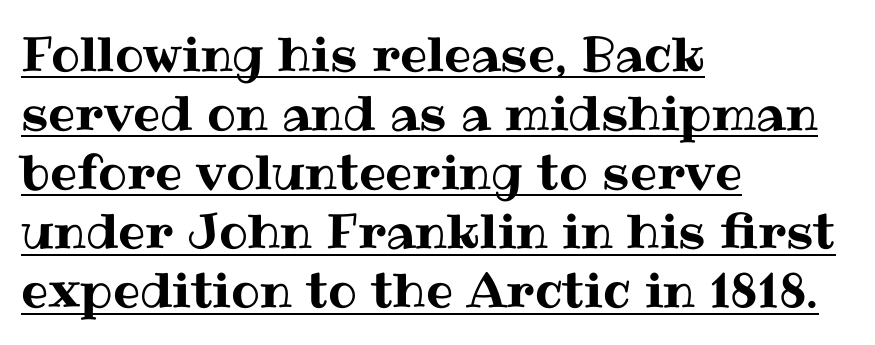
{"italic": "no", "width": "normal", "stroke_contrast": "medium", "x_height": "medium", "monospaced": "no", "underline": "yes", "align": "left", "line_spacing_ratio": 1.23, "letter_spacing": "normal", "letter_spacing_em": 0.0, "glyph_px": 48}
